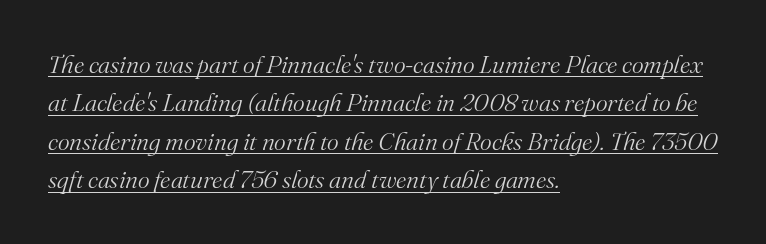
{"italic": "yes", "lean": "right", "slant_degrees": 16, "bold": "no", "underline": "yes", "align": "left", "line_spacing": "normal", "line_spacing_ratio": 1.54, "letter_spacing": "normal", "letter_spacing_em": 0.0, "glyph_px": 25}
